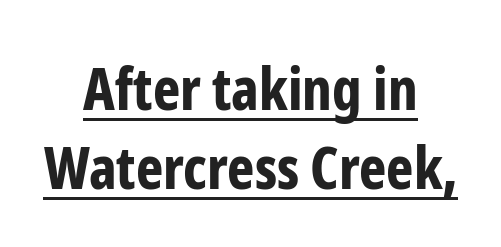
{"serif": "no", "italic": "no", "bold": "yes", "weight": "bold", "width": "condensed", "stroke_contrast": "low", "x_height": "medium", "monospaced": "no", "underline": "yes", "align": "center", "line_spacing": "normal", "line_spacing_ratio": 1.36, "letter_spacing": "normal", "letter_spacing_em": 0.0, "glyph_px": 58}
